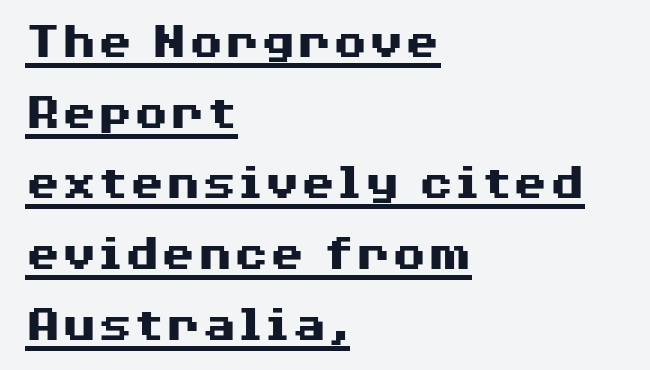
The image shows 52 px heavy, wide sans-serif type, upright; set left-aligned, normal line spacing (1.36x), normal letter spacing, underlined; medium stroke contrast and a medium x-height.
